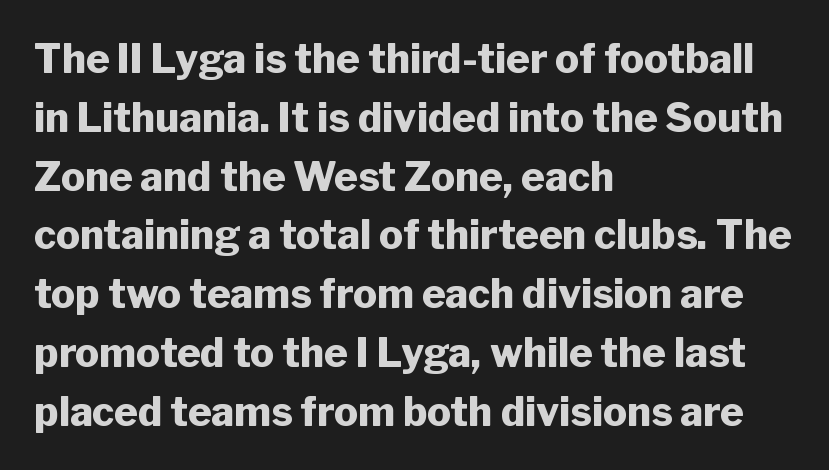
Q: Is the text bold? A: Yes.
Q: Is the text italic (slanted)? A: No, it is upright.
Q: Is the typeface a serif or a sans-serif typeface? A: Sans-serif.
Q: Is the text underlined? A: No.
Q: How is the paragraph aligned? A: Left-aligned.
Q: Is the spacing between letters normal or unusually wide? A: Normal.
Q: Is the spacing between lines tight, normal or loose? A: Normal.
Q: Width (condensed, normal, or wide)? A: Normal.
Q: Stroke contrast? A: Low.
Q: x-height? A: Medium.
Q: Monospaced? A: No.
